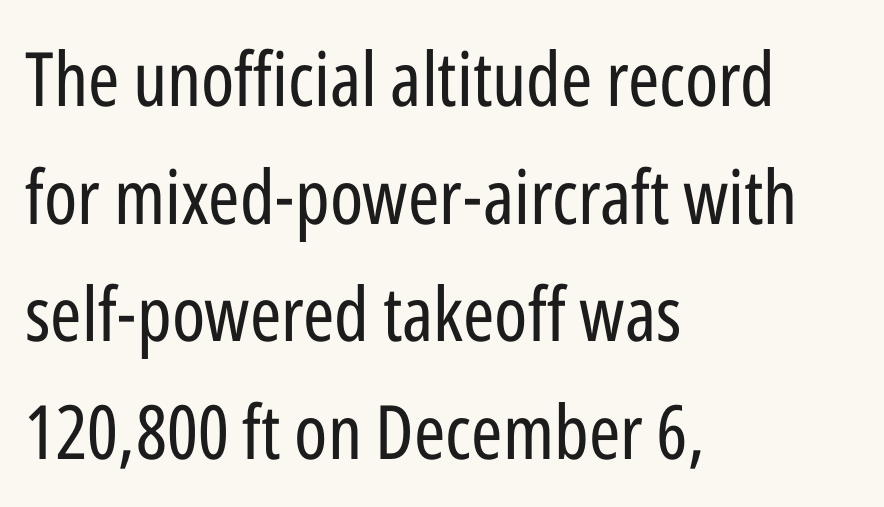
Q: Is the text bold? A: No.
Q: Is the text italic (slanted)? A: No, it is upright.
Q: Is the typeface a serif or a sans-serif typeface? A: Sans-serif.
Q: Is the text underlined? A: No.
Q: How is the paragraph aligned? A: Left-aligned.
Q: Is the spacing between letters normal or unusually wide? A: Normal.
Q: Is the spacing between lines tight, normal or loose? A: Normal.
Q: Width (condensed, normal, or wide)? A: Condensed.
Q: Stroke contrast? A: Low.
Q: x-height? A: Medium.
Q: Monospaced? A: No.
